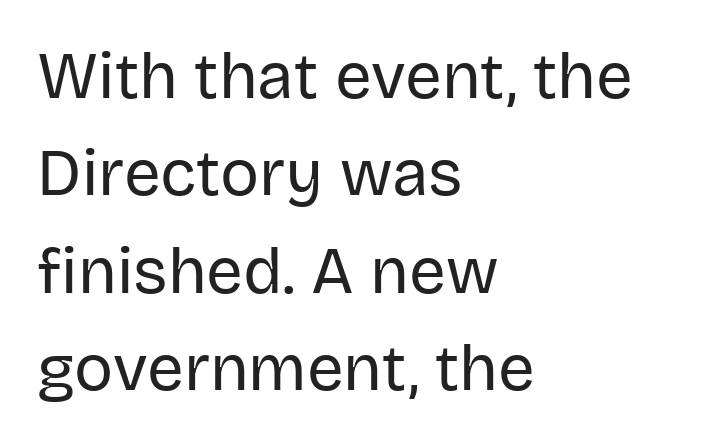
Q: Is the text bold? A: No.
Q: Is the text italic (slanted)? A: No, it is upright.
Q: Is the typeface a serif or a sans-serif typeface? A: Sans-serif.
Q: Is the text underlined? A: No.
Q: How is the paragraph aligned? A: Left-aligned.
Q: Is the spacing between letters normal or unusually wide? A: Normal.
Q: Is the spacing between lines tight, normal or loose? A: Normal.
Q: Width (condensed, normal, or wide)? A: Normal.
Q: Stroke contrast? A: Low.
Q: x-height? A: Large.
Q: Monospaced? A: No.
